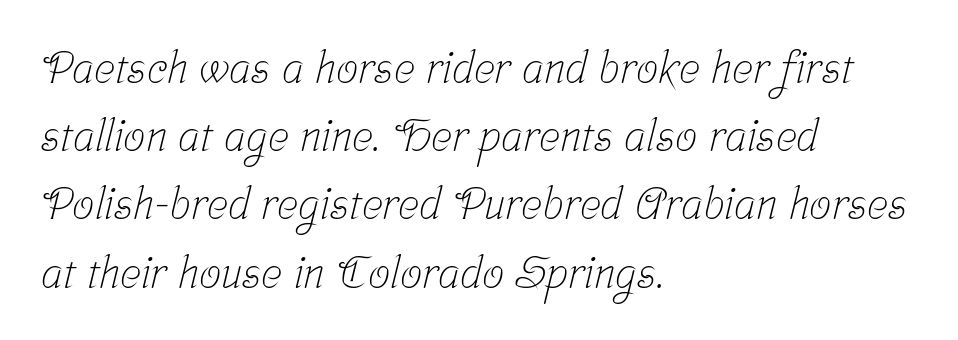
The image shows 44 px light, condensed serif type; set left-aligned, normal line spacing (1.55x), normal letter spacing, not underlined; low stroke contrast and a medium x-height.
